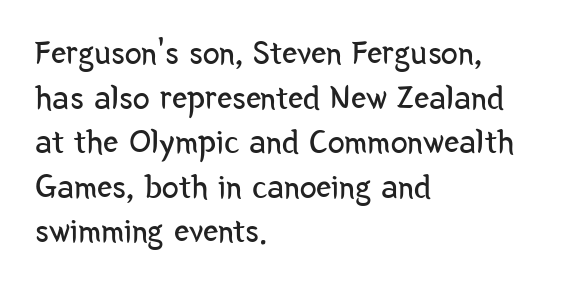
Q: Is the text bold? A: No.
Q: Is the text italic (slanted)? A: No, it is upright.
Q: Is the typeface a serif or a sans-serif typeface? A: Sans-serif.
Q: Is the text underlined? A: No.
Q: How is the paragraph aligned? A: Left-aligned.
Q: Is the spacing between letters normal or unusually wide? A: Normal.
Q: Is the spacing between lines tight, normal or loose? A: Normal.
Q: Width (condensed, normal, or wide)? A: Condensed.
Q: Stroke contrast? A: Low.
Q: x-height? A: Medium.
Q: Monospaced? A: No.
